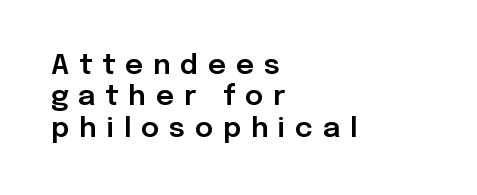
{"serif": "no", "italic": "no", "width": "normal", "stroke_contrast": "low", "x_height": "medium", "monospaced": "no", "underline": "no", "align": "left", "line_spacing": "tight", "line_spacing_ratio": 1.12, "letter_spacing": "wide", "letter_spacing_em": 0.35, "glyph_px": 28}
